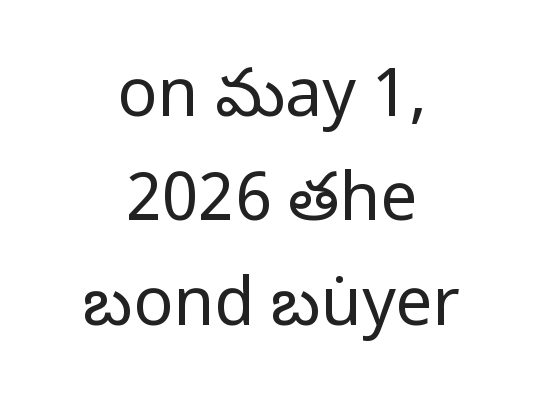
Q: Is the text bold? A: No.
Q: Is the text italic (slanted)? A: No, it is upright.
Q: Is the typeface a serif or a sans-serif typeface? A: Sans-serif.
Q: Is the text underlined? A: No.
Q: How is the paragraph aligned? A: Centered.
Q: Is the spacing between letters normal or unusually wide? A: Normal.
Q: Is the spacing between lines tight, normal or loose? A: Normal.
Q: Width (condensed, normal, or wide)? A: Condensed.
Q: Stroke contrast? A: Low.
Q: x-height? A: Large.
Q: Monospaced? A: No.
